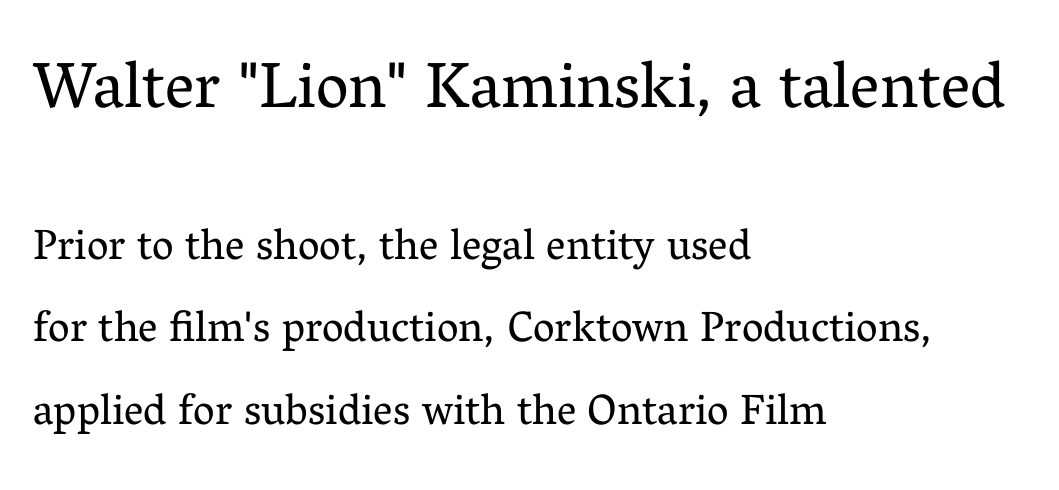
The image shows 65 px regular-weight serif type, upright; set left-aligned, loose line spacing (1.92x), normal letter spacing, not underlined; the first (top) block is 1.51x larger; medium stroke contrast and a medium x-height.
